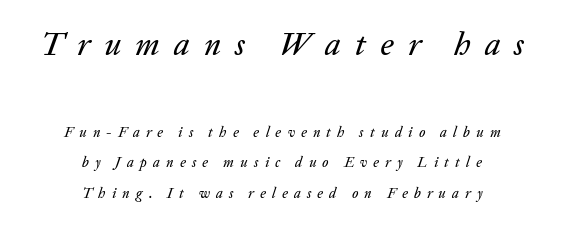
The rendering positions every line midway between the sides. Here the designer chose a conventional face with non-uniform glyph widths. Is the letter spacing exaggerated? Yes — the characters are pushed far apart. The passage shown leans; its letterforms are oblique. Baseline-to-baseline distance is far greater than the letter height. The space beneath each line is pristine and unruled.
